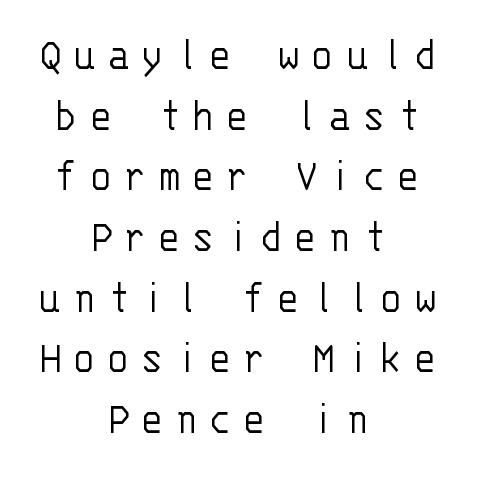
{"serif": "no", "italic": "no", "bold": "no", "weight": "light", "width": "normal", "stroke_contrast": "low", "x_height": "large", "monospaced": "yes", "underline": "no", "align": "center", "line_spacing": "normal", "line_spacing_ratio": 1.29, "letter_spacing": "wide", "letter_spacing_em": 0.24, "glyph_px": 47}
